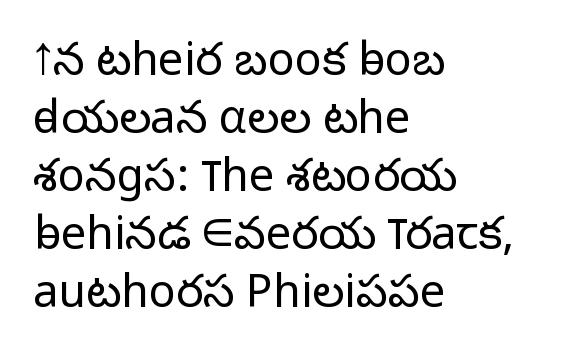
Q: Is the text bold? A: No.
Q: Is the text italic (slanted)? A: No, it is upright.
Q: Is the typeface a serif or a sans-serif typeface? A: Sans-serif.
Q: Is the text underlined? A: No.
Q: How is the paragraph aligned? A: Left-aligned.
Q: Is the spacing between letters normal or unusually wide? A: Normal.
Q: Is the spacing between lines tight, normal or loose? A: Normal.
Q: Width (condensed, normal, or wide)? A: Normal.
Q: Stroke contrast? A: Low.
Q: x-height? A: Medium.
Q: Monospaced? A: No.
